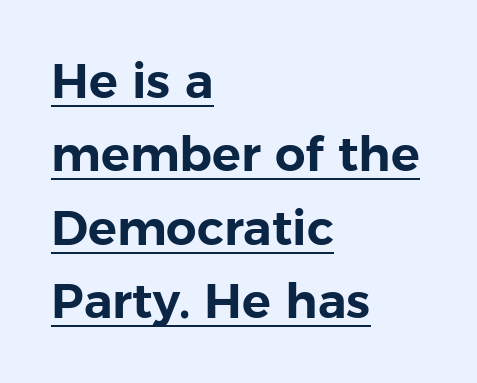
This sample uses plain, unmodified letter spacing. Spacing verdict: proportional, widths tailored to each character. This block has exactly the height ordinary leading produces. Like a heading marked for emphasis, these lines bear an underscore. Notice how the passage keeps a crisp vertical edge on the left only. Examine the stroke ends and you'll find no serifs.
